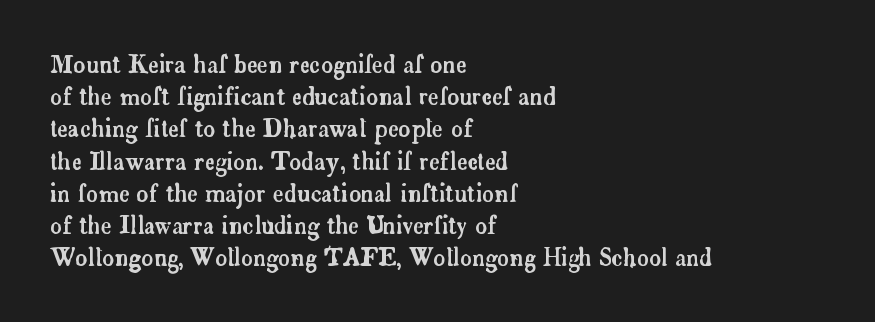
{"italic": "no", "underline": "no", "align": "left", "line_spacing": "normal", "line_spacing_ratio": 1.4, "letter_spacing": "normal", "letter_spacing_em": 0.0, "glyph_px": 23}
